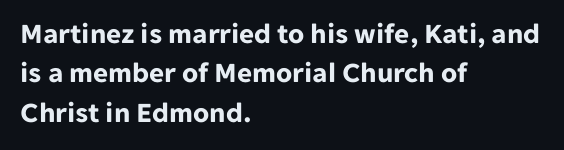
Q: Is the text bold? A: Yes.
Q: Is the text italic (slanted)? A: No, it is upright.
Q: Is the typeface a serif or a sans-serif typeface? A: Sans-serif.
Q: Is the text underlined? A: No.
Q: How is the paragraph aligned? A: Left-aligned.
Q: Is the spacing between letters normal or unusually wide? A: Normal.
Q: Is the spacing between lines tight, normal or loose? A: Normal.
Q: Width (condensed, normal, or wide)? A: Normal.
Q: Stroke contrast? A: Low.
Q: x-height? A: Medium.
Q: Monospaced? A: No.
